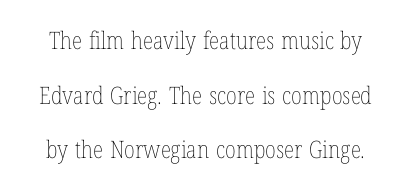
{"italic": "no", "bold": "no", "underline": "no", "line_spacing": "loose", "line_spacing_ratio": 2.28, "letter_spacing": "normal", "letter_spacing_em": 0.0, "glyph_px": 24}
